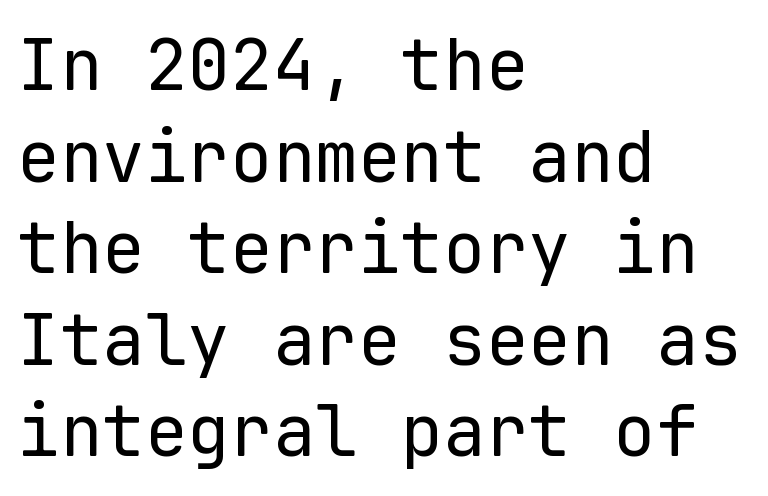
Caption: face not bold, strokes unweighted. Summary of vertical rhythm: regular, with standard interline spacing. The compositor pushed each line to the left boundary. The space beneath each line is pristine and unruled. To sum up the face: it is a sans, with no serifs.
